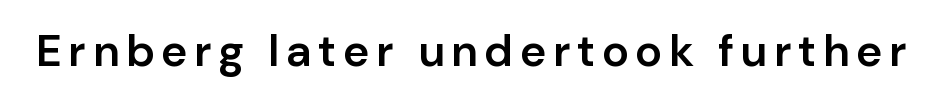
The image shows 45 px semibold sans-serif type, upright; set not underlined; low stroke contrast and a medium x-height.
